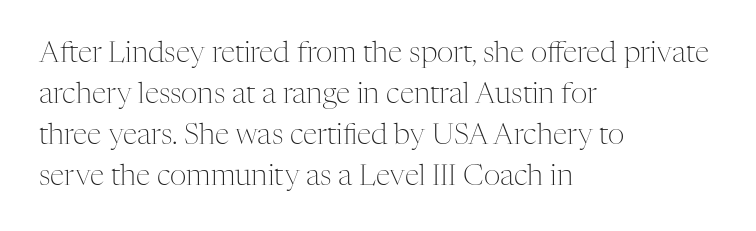
Character widths vary here, with narrow letters taking less room than wide ones. This rendering employs a face with finishing strokes, i.e., a serif. In terms of posture, this sample is upright. A classic flush-left, rag-right setting is used for this passage. Normally led — the rows are evenly, conventionally spaced.
